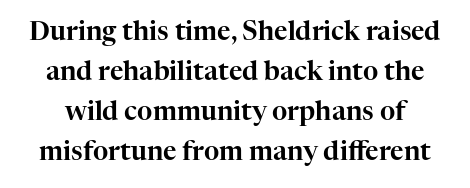
Q: Is the text italic (slanted)? A: No, it is upright.
Q: Is the text underlined? A: No.
Q: Is the spacing between letters normal or unusually wide? A: Normal.
Q: Is the spacing between lines tight, normal or loose? A: Normal.
